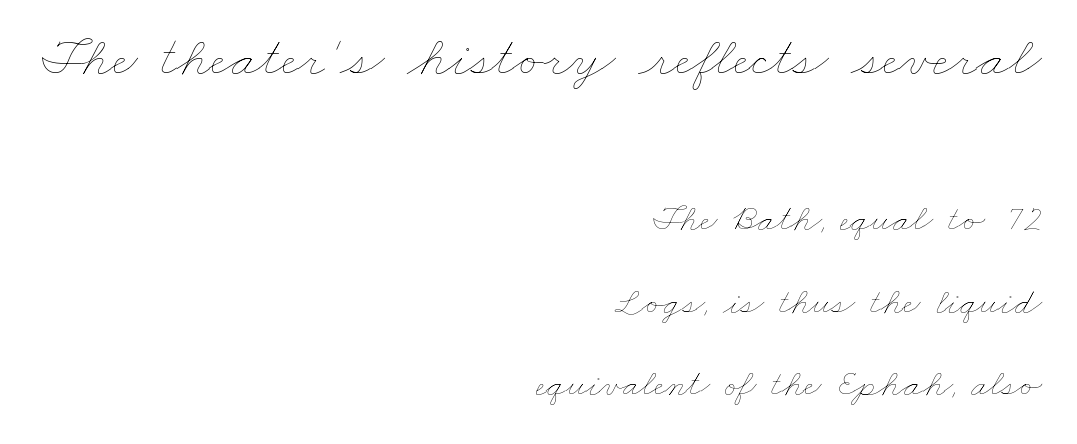
The image shows 57 px thin, wide type; set right-aligned, loose line spacing (2.17x), normal letter spacing, not underlined; the first (top) block is 1.5x larger; low stroke contrast and a small x-height.
